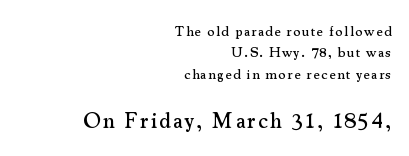
Casual observation: everything's shoved over to the right. Type without underlining. Size contrast runs from small at the top to large at the bottom. One glance says typical: line gaps are just what's usual. You can tell it's not italic because the verticals are truly vertical.
